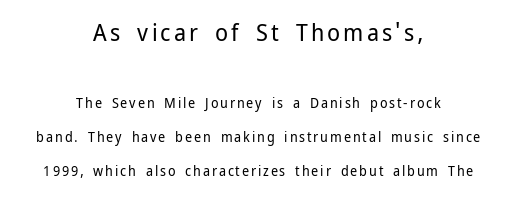
Q: Is the text bold? A: No.
Q: Is the text italic (slanted)? A: No, it is upright.
Q: Is the text underlined? A: No.
Q: How is the paragraph aligned? A: Centered.
Q: Is the spacing between lines tight, normal or loose? A: Loose.
Q: Which block of text is set in a larger size, the first (top) or the second (bottom)? A: The first (top) one.
